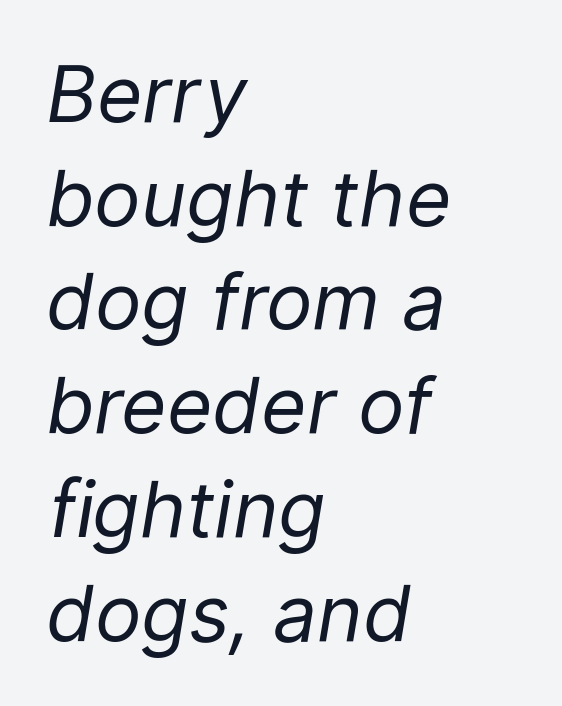
The area under the type is left untouched. A student would call this left alignment; a typographer would say flush left, rag right. Stroke thickness stays within the range of a standard reading face or lighter. The lines sit at an ordinary, default distance from one another. This sample uses an oblique cut, with every glyph tilted off the vertical.
